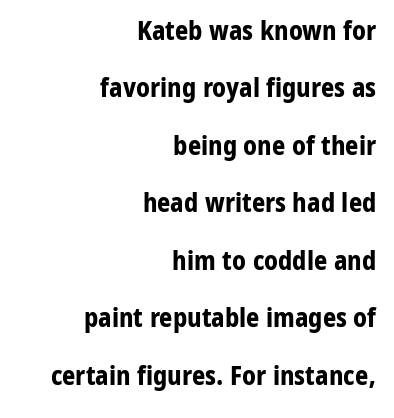
Q: Is the text bold? A: Yes.
Q: Is the text italic (slanted)? A: No, it is upright.
Q: Is the text underlined? A: No.
Q: How is the paragraph aligned? A: Right-aligned.
Q: Is the spacing between letters normal or unusually wide? A: Normal.
Q: Is the spacing between lines tight, normal or loose? A: Loose.
